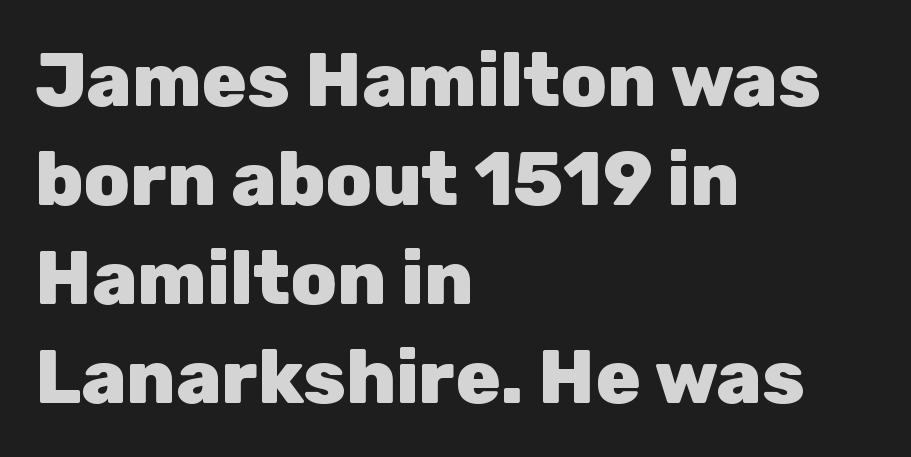
The lettering holds an erect, upright posture throughout. Unmarked baselines from the first word to the last. Type style note: lacks serifs. The type is set solid horizontally, with unmodified tracking.
